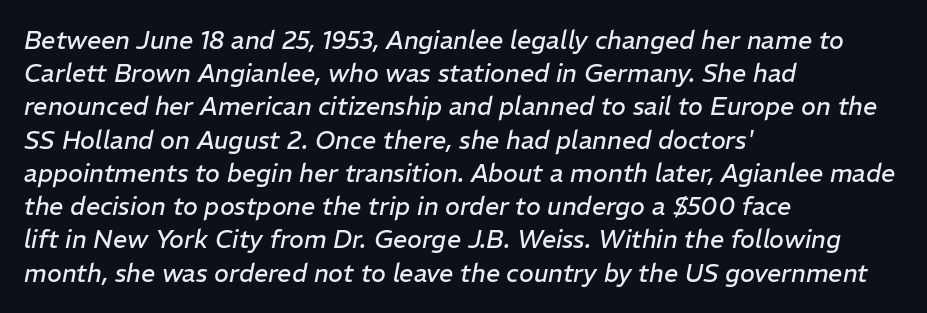
Q: Is the text bold? A: No.
Q: Is the text italic (slanted)? A: Yes, it leans right by about 11 degrees.
Q: Is the text underlined? A: No.
Q: How is the paragraph aligned? A: Left-aligned.
Q: Is the spacing between letters normal or unusually wide? A: Normal.
Q: Is the spacing between lines tight, normal or loose? A: Normal.
